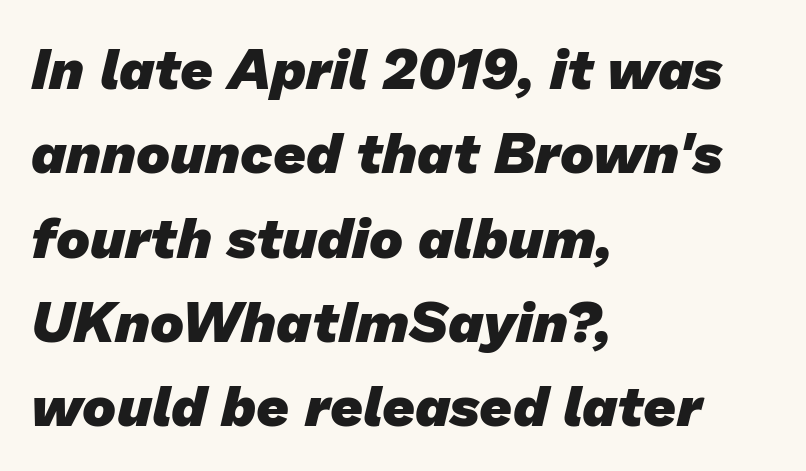
The rendering uses natural spacing where letterforms have individual widths. Heavy, bold letterforms. The paragraph has a hard left edge and a soft right edge. Horizontal bands of white between lines are of average thickness. Observe the absence of serifs on each vertical stroke in this sample.
